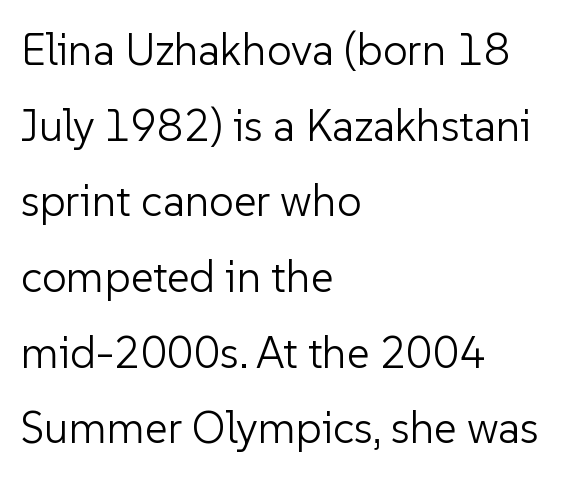
{"serif": "no", "italic": "no", "bold": "no", "weight": "light", "width": "normal", "stroke_contrast": "low", "x_height": "medium", "monospaced": "no", "underline": "no", "align": "left", "line_spacing_ratio": 1.72, "letter_spacing": "normal", "letter_spacing_em": 0.0, "glyph_px": 44}
